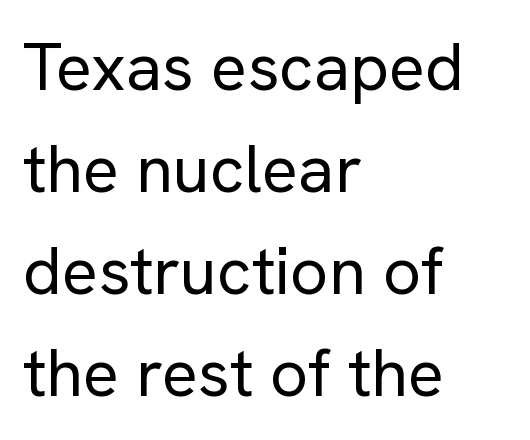
Q: Is the text bold? A: No.
Q: Is the text italic (slanted)? A: No, it is upright.
Q: Is the typeface a serif or a sans-serif typeface? A: Sans-serif.
Q: Is the text underlined? A: No.
Q: How is the paragraph aligned? A: Left-aligned.
Q: Is the spacing between letters normal or unusually wide? A: Normal.
Q: Is the spacing between lines tight, normal or loose? A: Normal.
Q: Width (condensed, normal, or wide)? A: Normal.
Q: Stroke contrast? A: Low.
Q: x-height? A: Medium.
Q: Monospaced? A: No.
